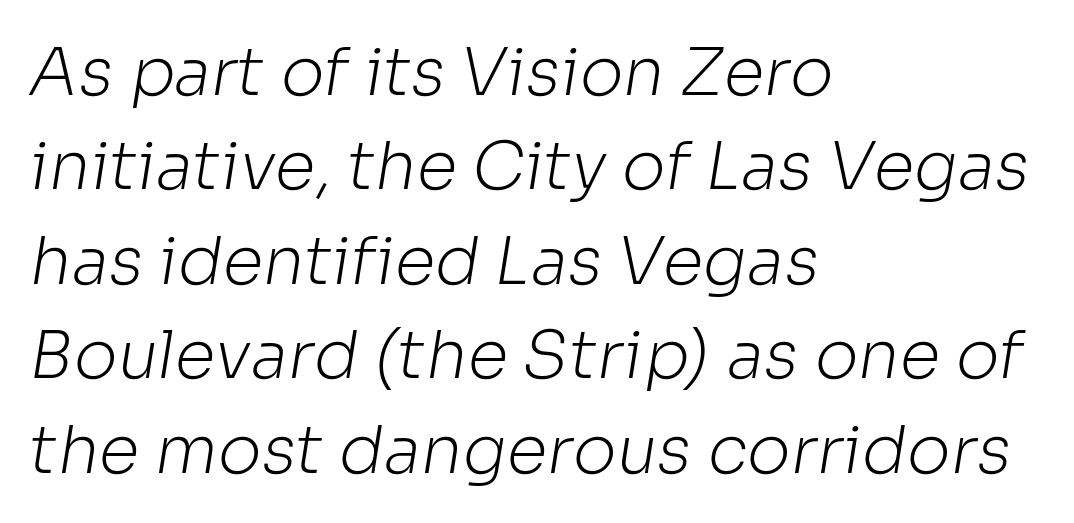
The image shows 66 px light sans-serif type; set left-aligned, normal line spacing (1.43x), normal letter spacing, not underlined; low stroke contrast and a medium x-height.
